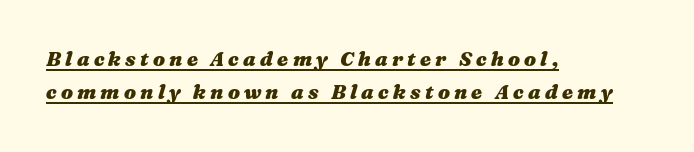
The rendered words wear a rule along their underside. Here the glyphs are tracked loosely, breaking word shapes into spaced letters. A typesetter would mark this as italic. The typesetting leans heavy: a genuine bold. The rag falls on the right side of this text block. Normally led — the rows are evenly, conventionally spaced.
